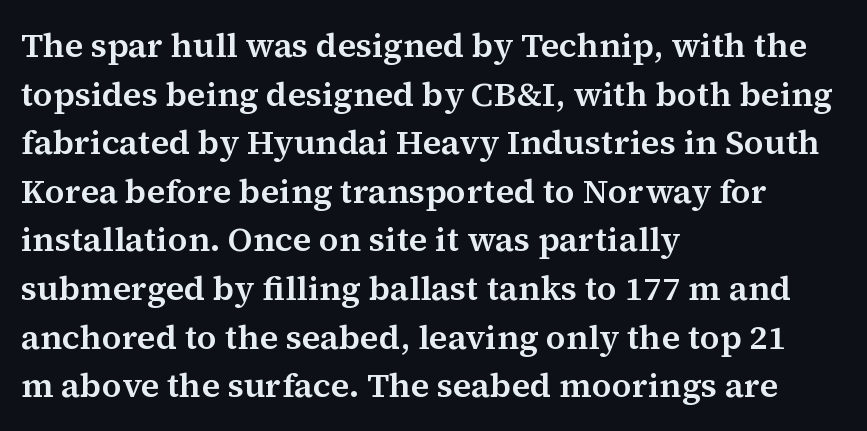
{"serif": "yes", "italic": "no", "width": "normal", "stroke_contrast": "medium", "x_height": "medium", "monospaced": "no", "underline": "no", "align": "left", "line_spacing": "normal", "line_spacing_ratio": 1.43, "letter_spacing": "normal", "letter_spacing_em": 0.0, "glyph_px": 34}
